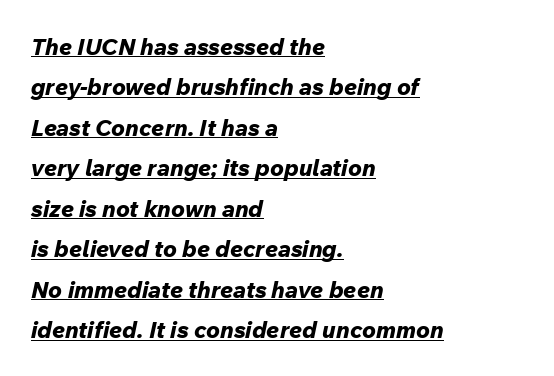
Layout note: lines flush left. Like a heading marked for emphasis, these lines bear an underscore. Looking at the ascenders, they clearly lean. In terms of weight, the rendering is a true, heavy bold. The face used here is rendered with its standard letterfit.
